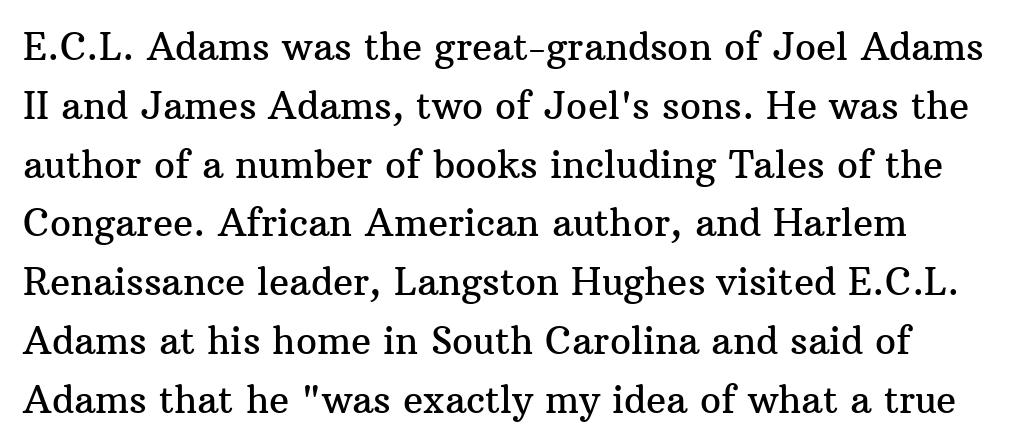
Upright lettering throughout. No word sits above an underline. Serif or sans? Serif — the stroke terminals have little feet. The passage shown is typed in a proportional face where columns would drift. Each new line begins a customary step beneath the previous one.
